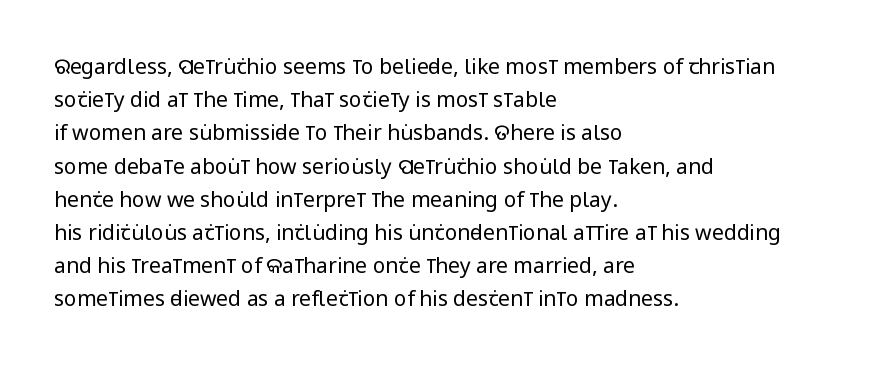
The image shows 21 px text type, upright; set left-aligned, normal line spacing (1.58x), normal letter spacing, not underlined.
